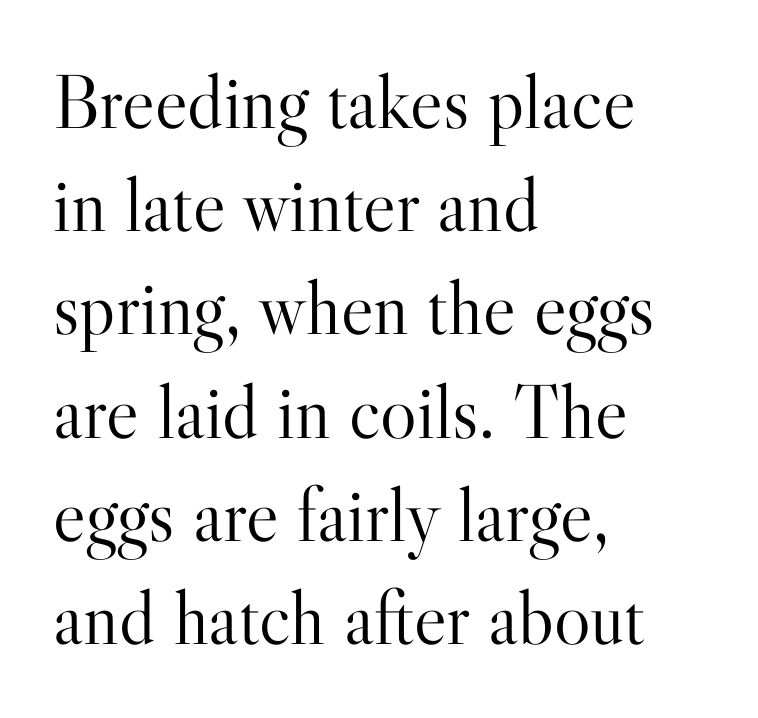
Examine the stroke ends and you'll spot serifs. The lines sit at an ordinary, default distance from one another. Compared with a typical body face, this is equally light or lighter still. Posture: straight, roman, zero tilt. Descender tails drop into unmarked territory. Tracking here is standard; glyphs follow each other at the usual distance.
